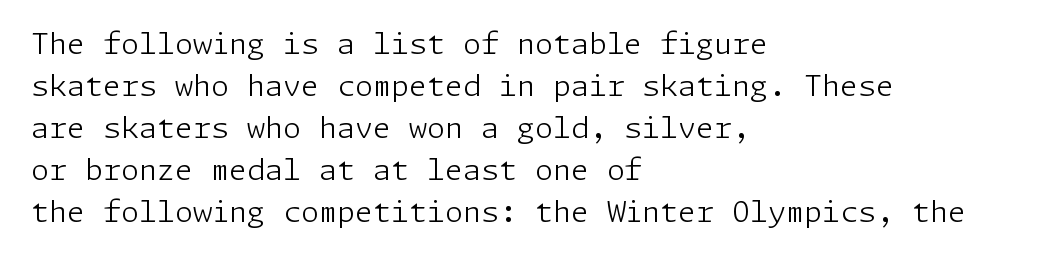
The image shows 29 px light sans-serif type, upright; set left-aligned, normal line spacing (1.45x), normal letter spacing, not underlined; low stroke contrast and a medium x-height.
